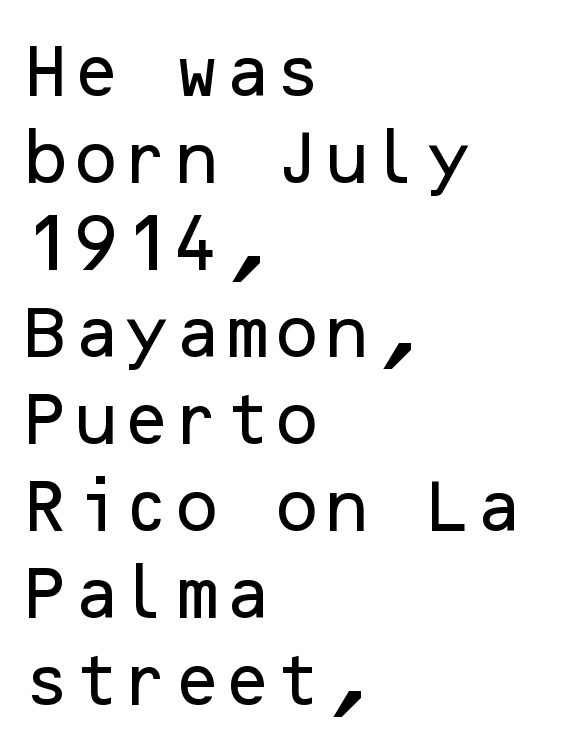
If you drew a line through each stem, it would be perfectly vertical. The space directly below the letters is spotless. What's the leading like? Ordinary, nothing unusual. Horizontal alignment here is leftward, the default for most running prose. Stroke terminals: plain, sans-serif. There is no visible air inserted between adjacent glyphs.
